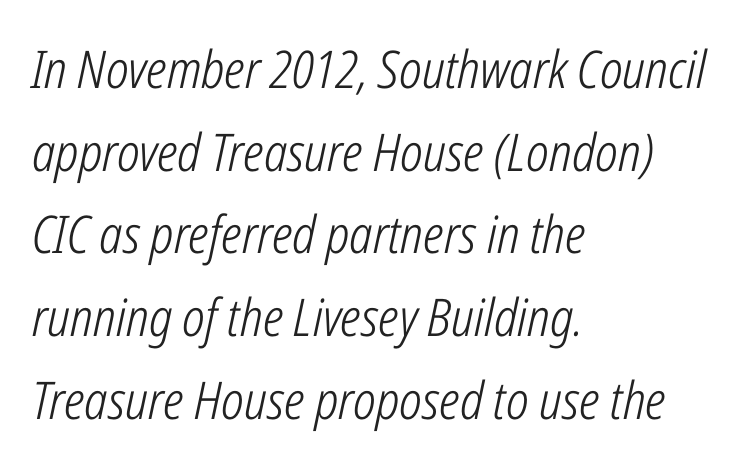
Look at the tracking — it's just the regular setting, nothing added. The leading is moderate, giving the passage an even texture. Stems and bowls with no extra thickness — not bold. All the whitespace from short lines collects on the right. This sample uses an oblique cut, with every glyph tilted off the vertical.
